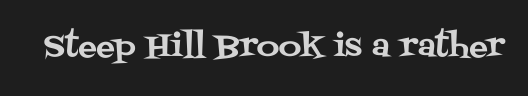
Do the letters lean? They stand straight. The line texture is even and compact thanks to regular tracking. What kind of face is this? One with serifs. Glance below the letters and you will spot only blank space.
